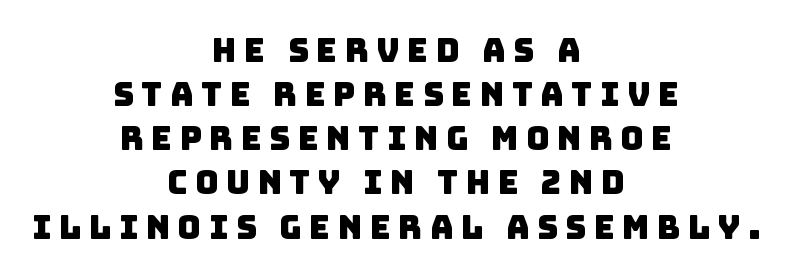
{"serif": "no", "width": "normal", "stroke_contrast": "low", "x_height": "large", "monospaced": "no", "underline": "no", "align": "center", "line_spacing": "normal", "line_spacing_ratio": 1.38, "letter_spacing": "wide", "letter_spacing_em": 0.24, "glyph_px": 32}
